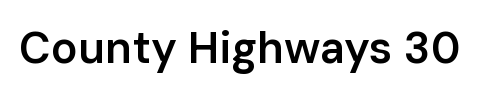
Q: Is the text bold? A: Semi-bold.
Q: Is the text italic (slanted)? A: No, it is upright.
Q: Is the typeface a serif or a sans-serif typeface? A: Sans-serif.
Q: Is the text underlined? A: No.
Q: Is the spacing between letters normal or unusually wide? A: Normal.
Q: Width (condensed, normal, or wide)? A: Normal.
Q: Stroke contrast? A: Low.
Q: x-height? A: Medium.
Q: Monospaced? A: No.
